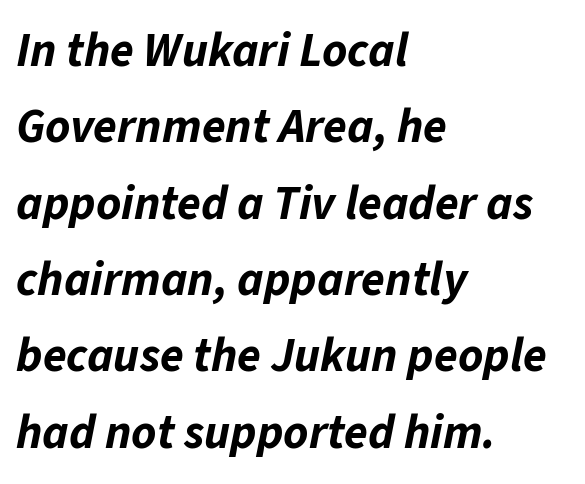
Q: Is the text bold? A: Yes.
Q: Is the text italic (slanted)? A: Yes, it leans right by about 11 degrees.
Q: Is the text underlined? A: No.
Q: How is the paragraph aligned? A: Left-aligned.
Q: Is the spacing between letters normal or unusually wide? A: Normal.
Q: Is the spacing between lines tight, normal or loose? A: Normal.
Q: Width (condensed, normal, or wide)? A: Normal.
Q: Stroke contrast? A: Low.
Q: x-height? A: Medium.
Q: Monospaced? A: No.
